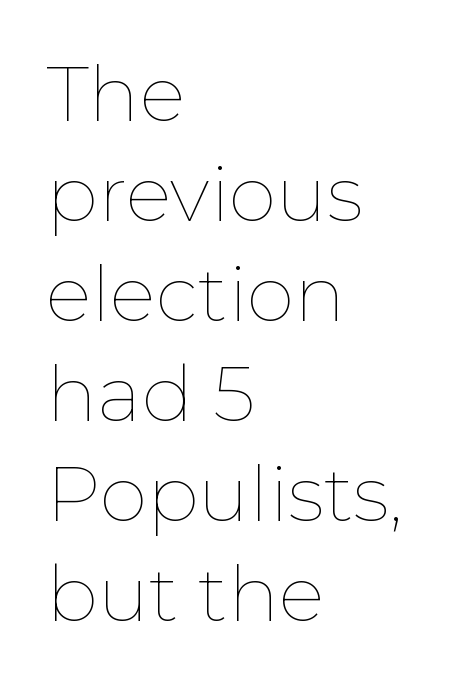
Whoever set this chose a conventional vertical rhythm. Tracking value appears to be zero — textbook default spacing. The type sits square on the baseline with zero lean. Spacing verdict: proportional, widths tailored to each character.
